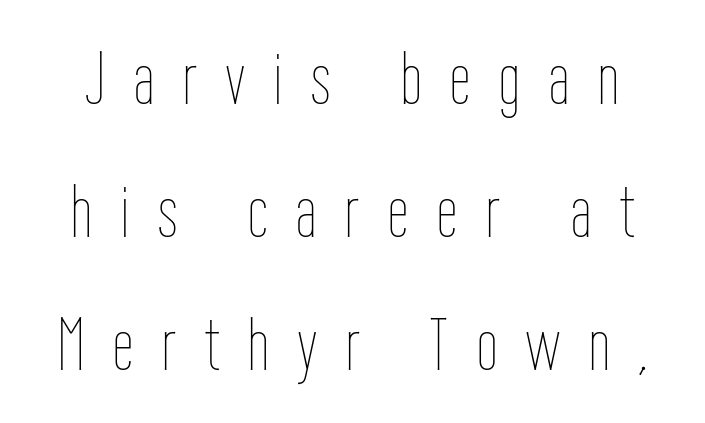
The image shows 73 px thin, condensed type, upright; set line spacing 1.82x, unusually wide letter spacing (+0.4 em), not underlined; low stroke contrast and a medium x-height.
